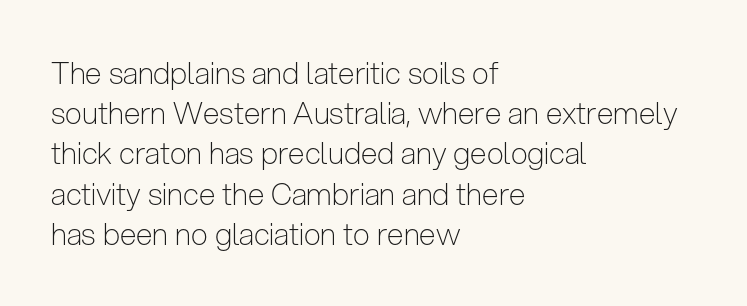
The image shows 30 px light, condensed sans-serif type, upright; set left-aligned, normal line spacing (1.34x), normal letter spacing, not underlined; low stroke contrast and a medium x-height.
